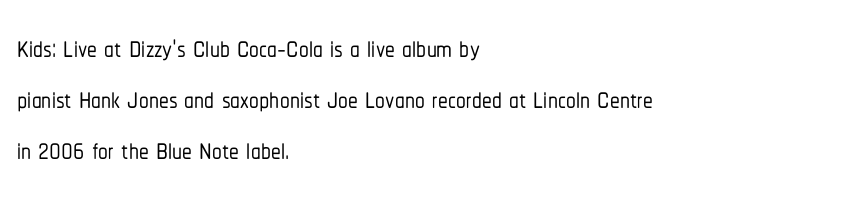
Baseline-to-baseline distance is the conventional proportion of letter height. The compositor pushed each line to the left boundary. Nothing unusual about the tracking: characters are spaced as the font intends. The passage shown is typed in a proportional face where columns would drift. The axis of the letterforms is exactly vertical.
